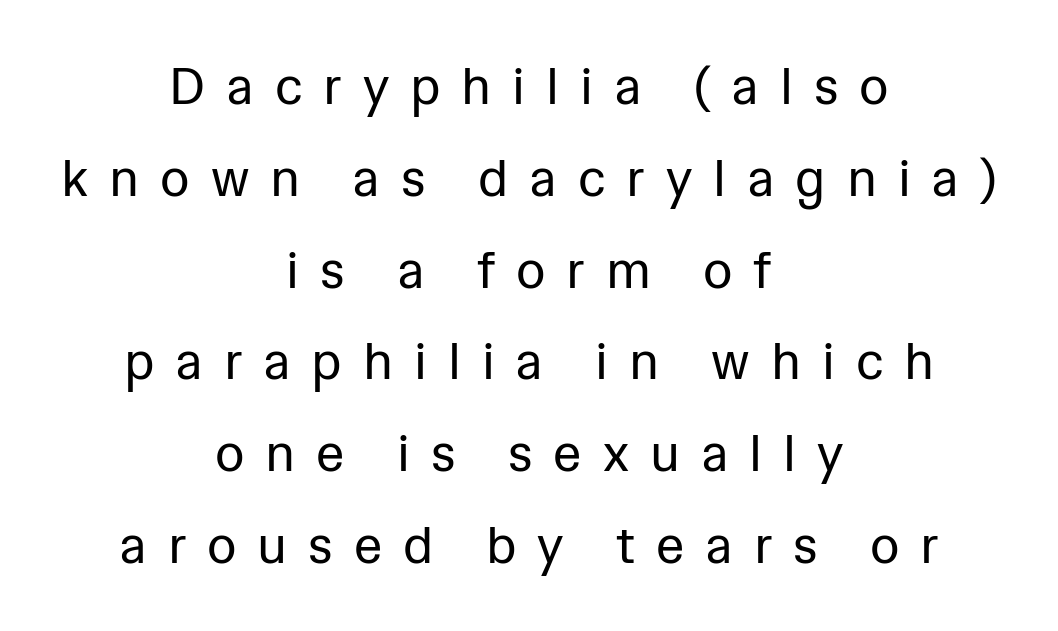
{"serif": "no", "italic": "no", "bold": "no", "weight": "regular", "width": "normal", "stroke_contrast": "low", "x_height": "medium", "monospaced": "no", "underline": "no", "align": "center", "line_spacing_ratio": 1.8, "letter_spacing": "wide", "letter_spacing_em": 0.41, "glyph_px": 51}
